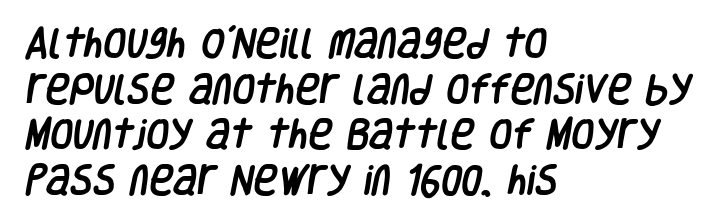
The rendering keeps characters at their native spacing. Notice how descenders clear the ascenders below comfortably — that's standard leading. These lines are set flush left with a ragged right edge. A sans-serif font was chosen for this passage. Do the characters align in a grid? No, the font is proportional. Underline: absent.
